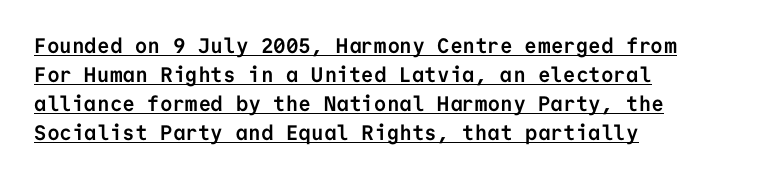
The image shows 21 px bold type, upright; set left-aligned, normal line spacing (1.38x), normal letter spacing, underlined.
